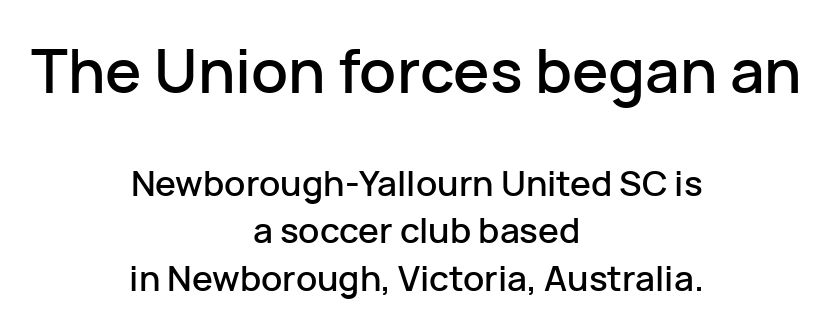
{"serif": "no", "italic": "no", "width": "normal", "stroke_contrast": "low", "x_height": "medium", "monospaced": "no", "underline": "no", "align": "center", "line_spacing": "normal", "line_spacing_ratio": 1.35, "letter_spacing": "normal", "letter_spacing_em": 0.0, "larger_block": "first", "size_ratio": 1.74, "glyph_px": 61}
